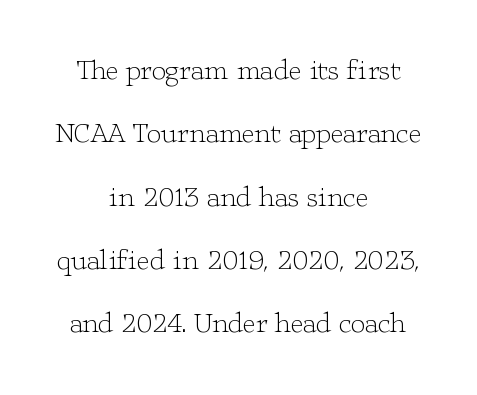
Note the varied advance widths — an 'i' is clearly narrower than an 'm'. You can tell it's not italic because the verticals are truly vertical. The font is comparable to plain body text, perhaps lighter. This sample uses a serif face.
